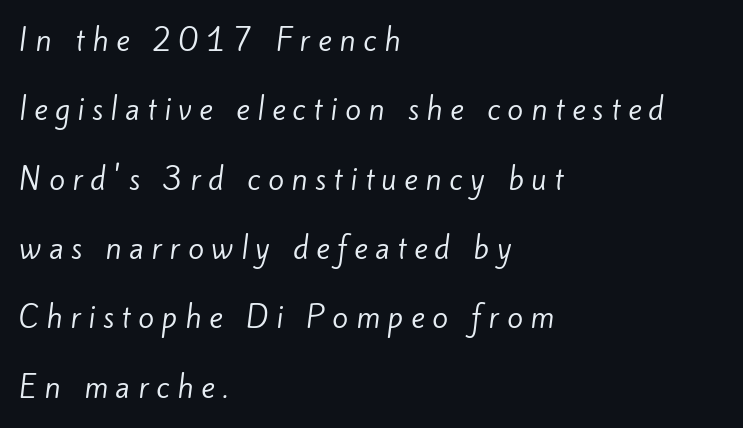
{"serif": "no", "bold": "no", "weight": "regular", "width": "normal", "stroke_contrast": "low", "x_height": "small", "monospaced": "no", "underline": "no", "align": "left", "line_spacing": "loose", "line_spacing_ratio": 2.39, "letter_spacing": "wide", "letter_spacing_em": 0.26, "glyph_px": 29}
